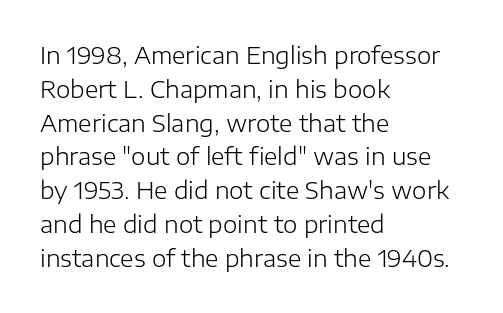
{"italic": "no", "bold": "no", "underline": "no", "align": "left", "line_spacing": "normal", "line_spacing_ratio": 1.47, "letter_spacing": "normal", "letter_spacing_em": 0.0, "glyph_px": 23}
